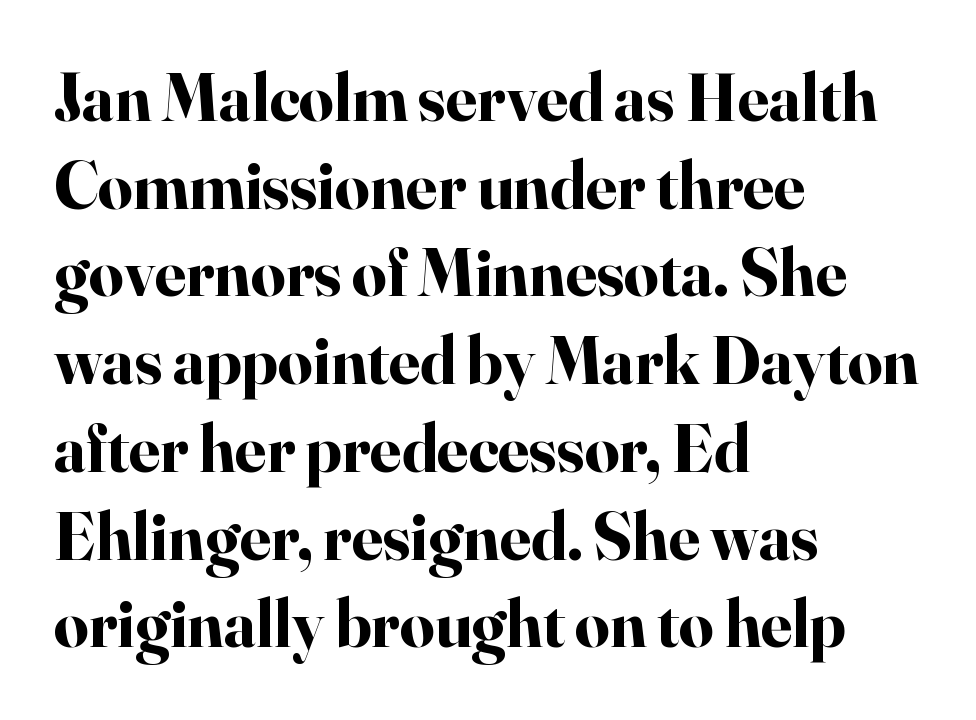
{"serif": "yes", "italic": "no", "bold": "yes", "weight": "bold", "width": "normal", "stroke_contrast": "high", "x_height": "small", "monospaced": "no", "underline": "no", "align": "left", "line_spacing": "normal", "line_spacing_ratio": 1.29, "letter_spacing": "normal", "letter_spacing_em": 0.0, "glyph_px": 68}
